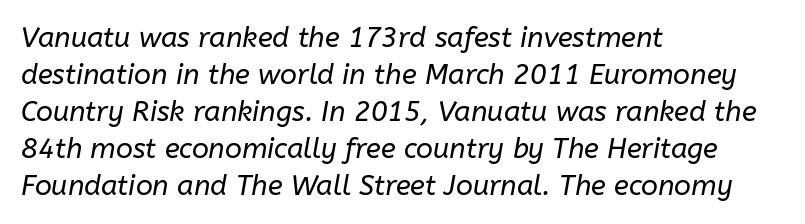
{"italic": "yes", "lean": "right", "slant_degrees": 10, "bold": "no", "weight": "regular", "width": "normal", "stroke_contrast": "low", "x_height": "medium", "monospaced": "no", "underline": "no", "align": "left", "line_spacing": "normal", "line_spacing_ratio": 1.32, "letter_spacing": "normal", "letter_spacing_em": 0.0, "glyph_px": 28}
